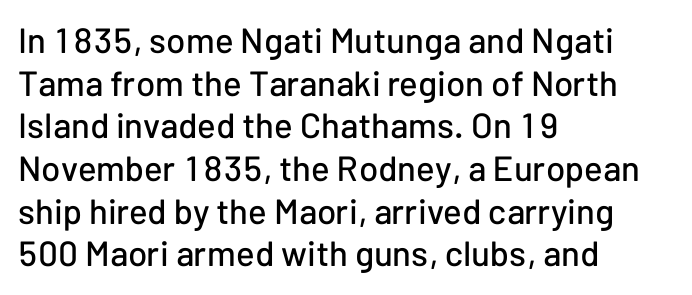
{"serif": "no", "italic": "no", "width": "normal", "stroke_contrast": "low", "x_height": "medium", "monospaced": "no", "underline": "no", "align": "left", "line_spacing_ratio": 1.22, "letter_spacing": "normal", "letter_spacing_em": 0.0, "glyph_px": 35}
